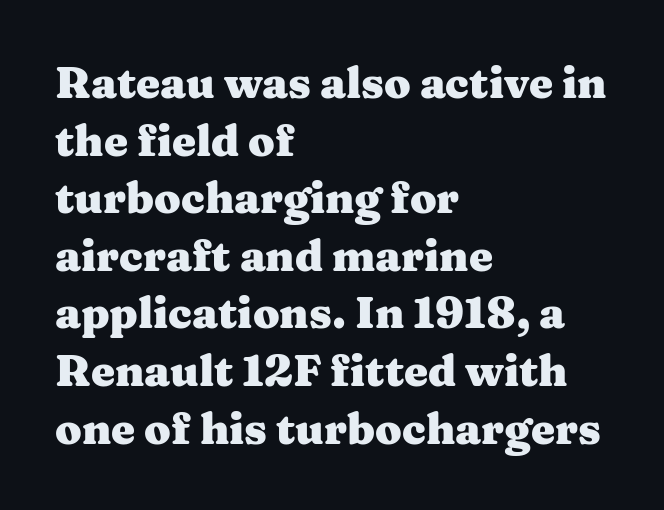
{"serif": "yes", "italic": "no", "bold": "yes", "weight": "heavy", "width": "wide", "stroke_contrast": "medium", "x_height": "medium", "monospaced": "no", "underline": "no", "align": "left", "line_spacing": "normal", "line_spacing_ratio": 1.34, "letter_spacing": "normal", "letter_spacing_em": 0.0, "glyph_px": 43}
